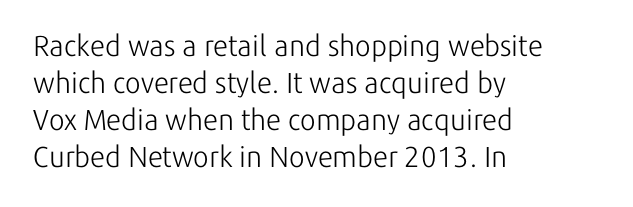
The image shows 29 px light sans-serif type, upright; set left-aligned, normal line spacing (1.28x), normal letter spacing, not underlined; low stroke contrast and a medium x-height.
